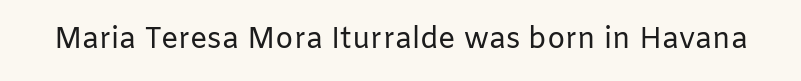
The image shows 29 px regular-weight sans-serif type, upright; set normal letter spacing, not underlined; low stroke contrast and a medium x-height.
